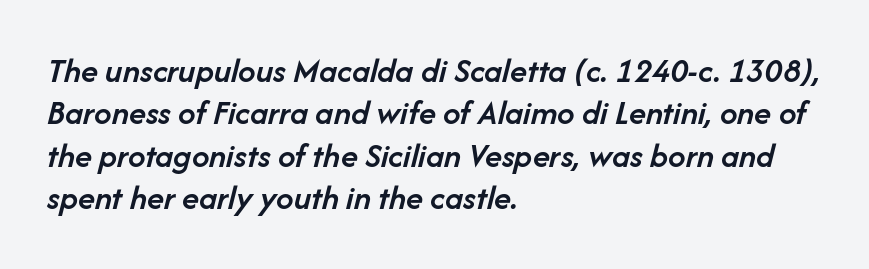
Quick note: italic. Visually the block forms a straight wall on the left and a jagged coastline on the right. Descenders are the only things crossing below the line. Honestly, the letter spacing is just normal — you wouldn't notice it.
